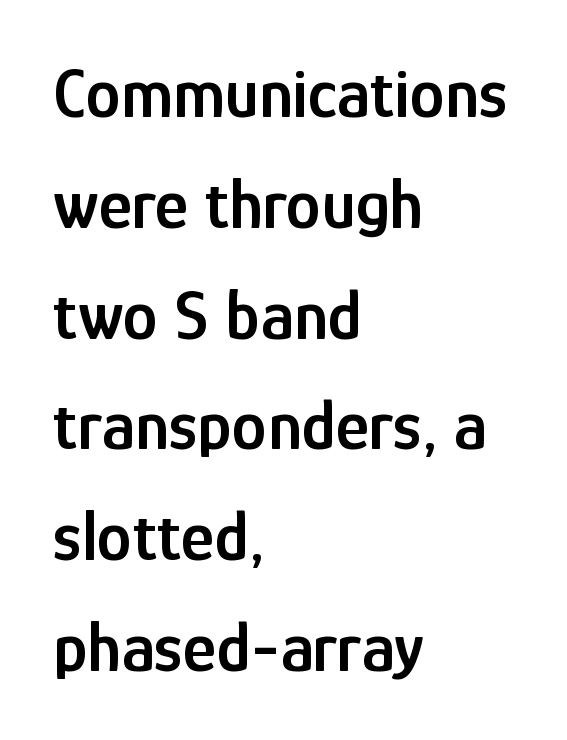
Q: Is the text bold? A: Semi-bold.
Q: Is the text italic (slanted)? A: No, it is upright.
Q: Is the typeface a serif or a sans-serif typeface? A: Sans-serif.
Q: Is the text underlined? A: No.
Q: How is the paragraph aligned? A: Left-aligned.
Q: Is the spacing between letters normal or unusually wide? A: Normal.
Q: Is the spacing between lines tight, normal or loose? A: Normal.
Q: Width (condensed, normal, or wide)? A: Condensed.
Q: Stroke contrast? A: Low.
Q: x-height? A: Medium.
Q: Monospaced? A: No.
